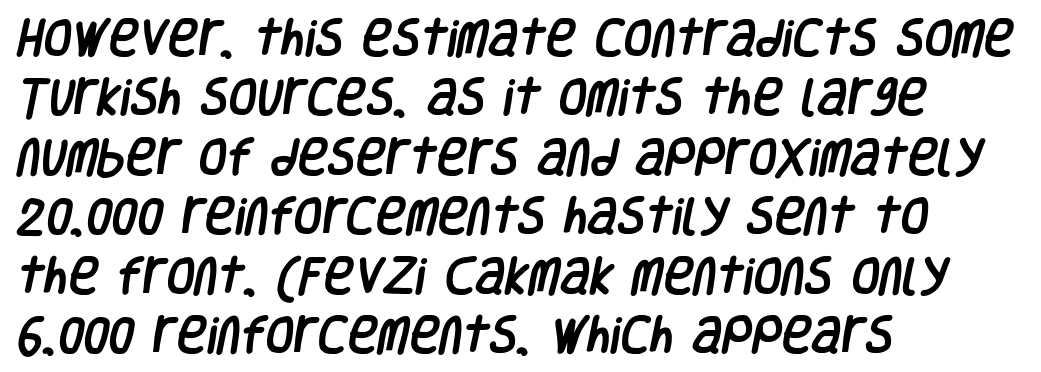
Q: Is the typeface a serif or a sans-serif typeface? A: Sans-serif.
Q: Is the text underlined? A: No.
Q: How is the paragraph aligned? A: Left-aligned.
Q: Is the spacing between letters normal or unusually wide? A: Normal.
Q: Is the spacing between lines tight, normal or loose? A: Normal.
Q: Width (condensed, normal, or wide)? A: Condensed.
Q: Stroke contrast? A: Low.
Q: x-height? A: Large.
Q: Monospaced? A: No.
